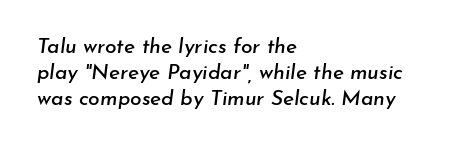
Descenders hang freely into open space. The typography opts for an oblique posture over an upright one. The paragraph shown leans on its left margin. This sample uses plain, unmodified letter spacing.
